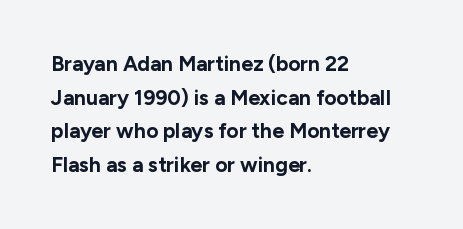
The image shows 21 px bold type, upright; set left-aligned, normal line spacing (1.6x), normal letter spacing, not underlined.
